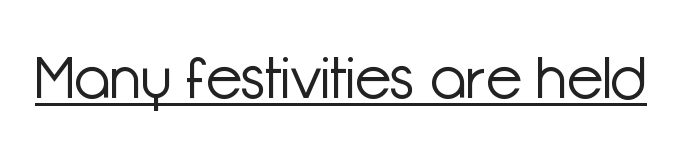
Vertical stems look standard width or narrower in stroke. Character widths vary here, with narrow letters taking less room than wide ones. Upright lettering throughout. You can see a thin bar hugging the bottom of the glyphs. Classification — sans serif.
